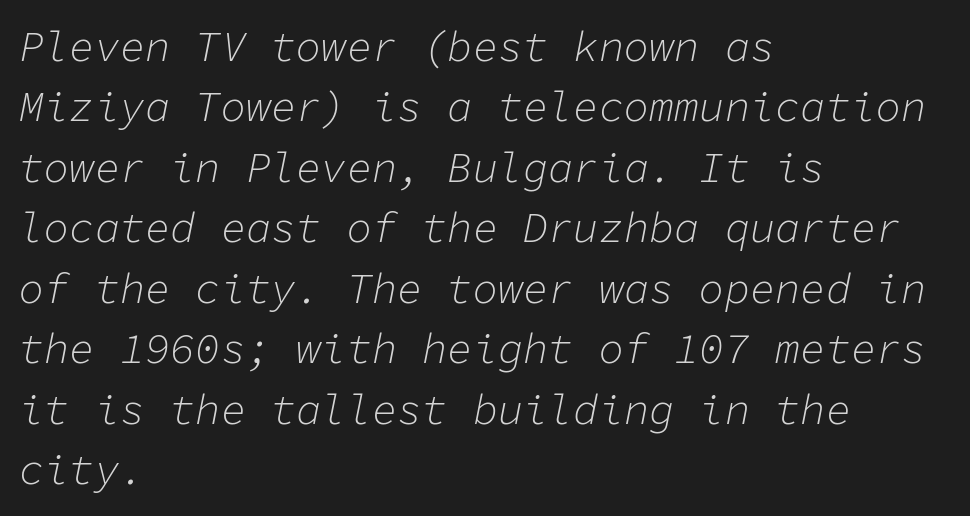
Q: Is the text bold? A: No.
Q: Is the text italic (slanted)? A: Yes, it leans right by about 11 degrees.
Q: Is the text underlined? A: No.
Q: How is the paragraph aligned? A: Left-aligned.
Q: Is the spacing between letters normal or unusually wide? A: Normal.
Q: Is the spacing between lines tight, normal or loose? A: Normal.
Q: Width (condensed, normal, or wide)? A: Normal.
Q: Stroke contrast? A: Low.
Q: x-height? A: Medium.
Q: Monospaced? A: Yes.
